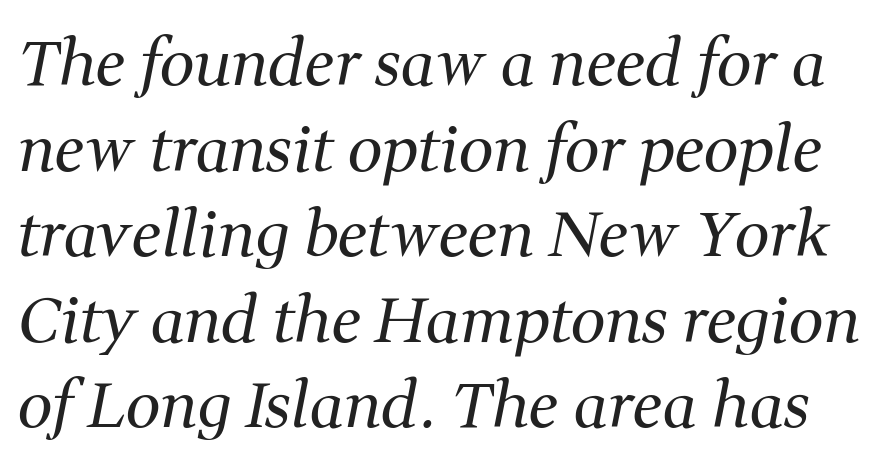
{"serif": "yes", "italic": "yes", "lean": "right", "slant_degrees": 11, "bold": "no", "weight": "regular", "width": "normal", "stroke_contrast": "medium", "x_height": "medium", "monospaced": "no", "underline": "no", "line_spacing": "normal", "line_spacing_ratio": 1.38, "letter_spacing": "normal", "letter_spacing_em": 0.0, "glyph_px": 62}
